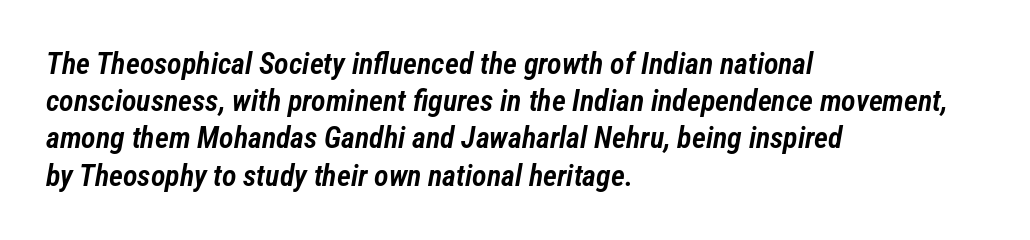
{"italic": "yes", "lean": "right", "slant_degrees": 12, "bold": "semi", "weight": "semibold", "width": "condensed", "stroke_contrast": "low", "x_height": "medium", "monospaced": "no", "underline": "no", "align": "left", "line_spacing_ratio": 1.24, "letter_spacing": "normal", "letter_spacing_em": 0.0, "glyph_px": 30}
